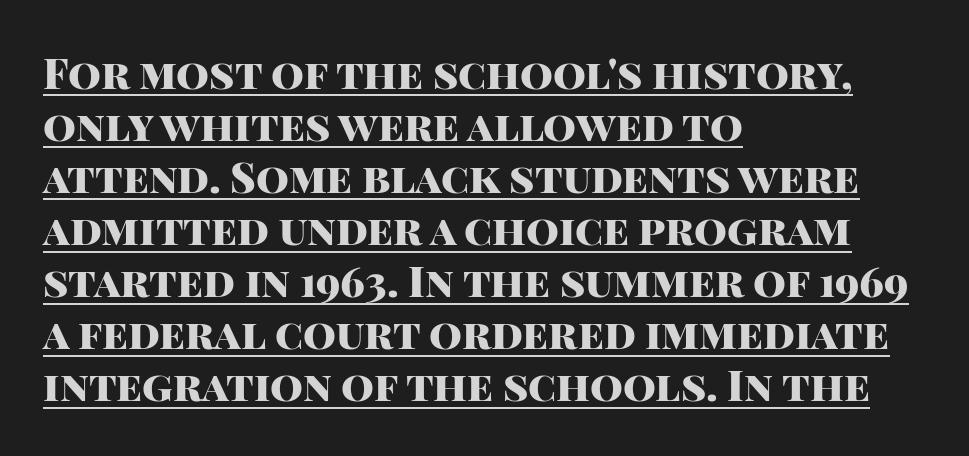
{"serif": "no", "italic": "no", "bold": "yes", "weight": "heavy", "width": "normal", "stroke_contrast": "high", "x_height": "large", "monospaced": "no", "underline": "yes", "align": "left", "line_spacing_ratio": 1.24, "letter_spacing": "normal", "letter_spacing_em": 0.0, "glyph_px": 42}
